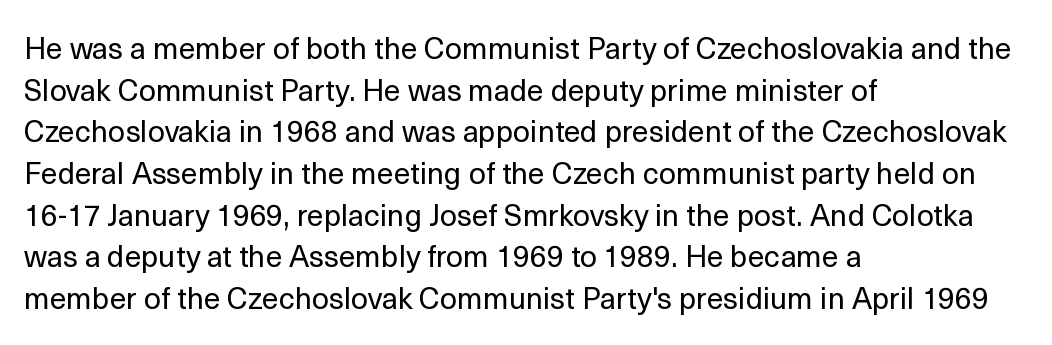
Q: Is the text bold? A: No.
Q: Is the text italic (slanted)? A: No, it is upright.
Q: Is the typeface a serif or a sans-serif typeface? A: Sans-serif.
Q: Is the text underlined? A: No.
Q: How is the paragraph aligned? A: Left-aligned.
Q: Is the spacing between letters normal or unusually wide? A: Normal.
Q: Is the spacing between lines tight, normal or loose? A: Normal.
Q: Width (condensed, normal, or wide)? A: Normal.
Q: x-height? A: Medium.
Q: Monospaced? A: No.
